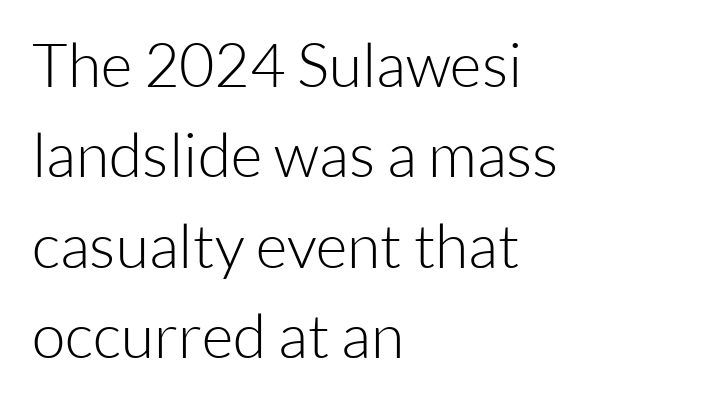
The image shows 61 px light sans-serif type, upright; set left-aligned, normal line spacing (1.48x), normal letter spacing, not underlined; low stroke contrast and a medium x-height.
